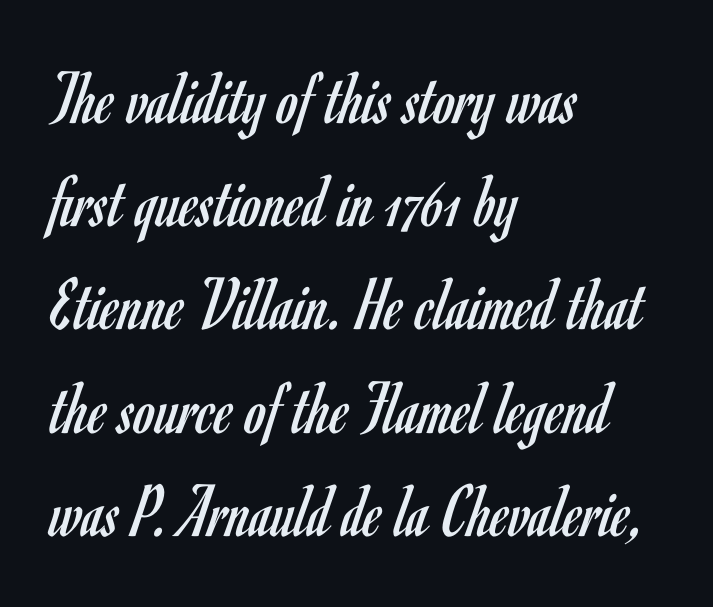
Q: Is the text bold? A: No.
Q: Is the text italic (slanted)? A: Yes.
Q: Is the typeface a serif or a sans-serif typeface? A: Sans-serif.
Q: Is the text underlined? A: No.
Q: How is the paragraph aligned? A: Left-aligned.
Q: Is the spacing between letters normal or unusually wide? A: Normal.
Q: Is the spacing between lines tight, normal or loose? A: Normal.
Q: Width (condensed, normal, or wide)? A: Condensed.
Q: Stroke contrast? A: Low.
Q: x-height? A: Small.
Q: Monospaced? A: No.
